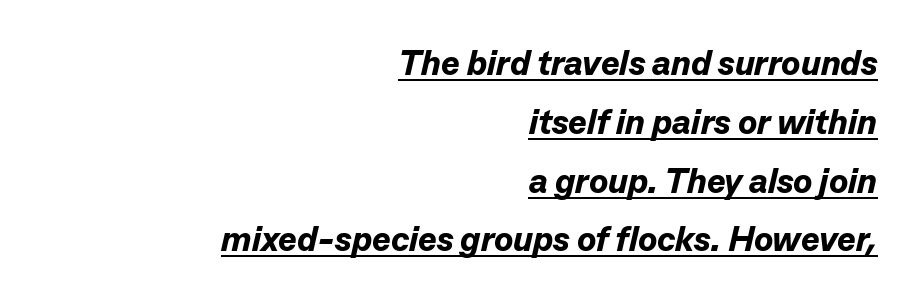
The vertical gap from one line to the next is medium. You can tell it's italic because the verticals aren't actually vertical. Observe the ordinary spacing: letters are neighbours, not strangers. Is this a fixed-width face? No — the glyphs have proportional, varying widths. Quick note: underline on. The passage is arranged like a letterhead date or caption credit — flush right.
